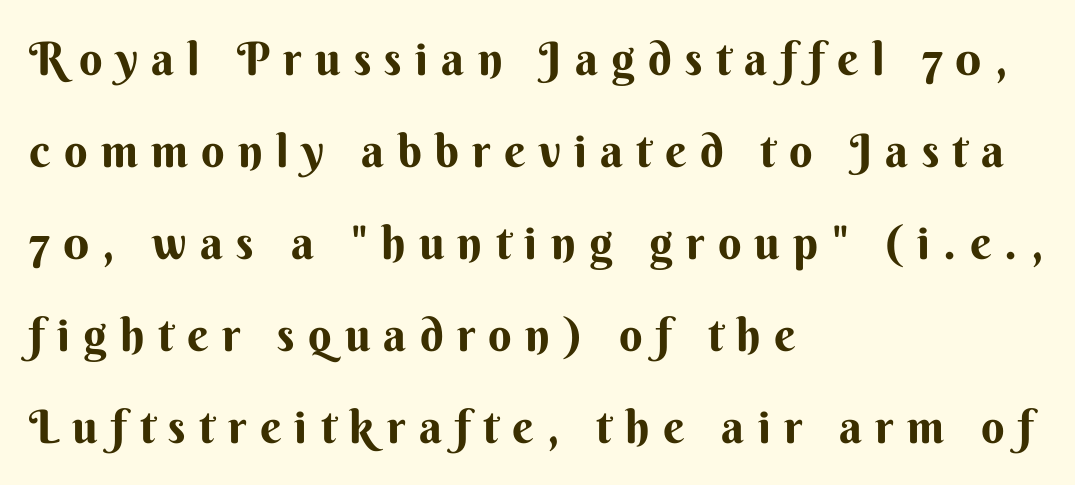
Look at the bottom of the vertical strokes: they stop flat, with no serifs. Inter-character spacing is expanded well beyond the font's built-in metrics. These lines are rendered in a variable-pitch font. A typesetter would call this leading open, well beyond the default. Check the space under the baseline: it is left empty. The font's upright variant was chosen for this text.
